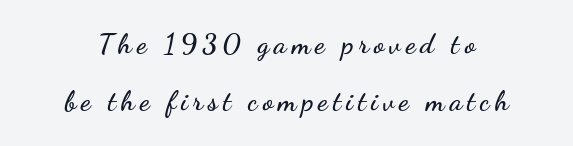
{"serif": "no", "width": "wide", "stroke_contrast": "low", "x_height": "small", "monospaced": "no", "underline": "no", "line_spacing": "loose", "line_spacing_ratio": 2.05, "glyph_px": 28}
